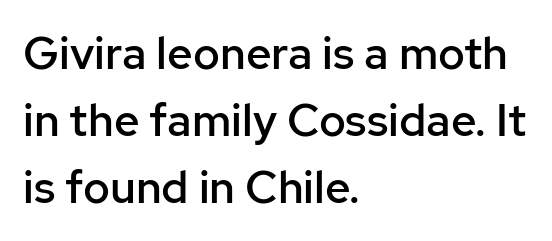
The image shows 45 px semibold sans-serif type, upright; set left-aligned, normal line spacing (1.49x), normal letter spacing, not underlined; low stroke contrast and a medium x-height.
